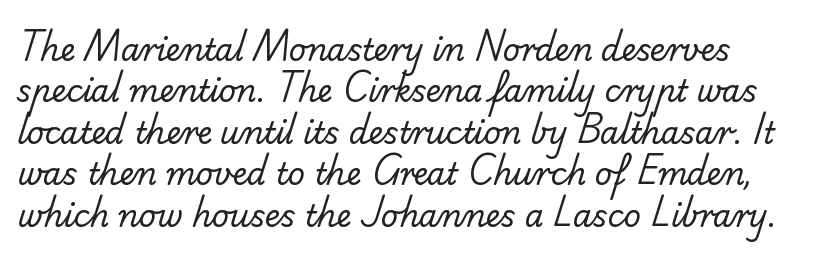
Q: Is the text bold? A: No.
Q: Is the typeface a serif or a sans-serif typeface? A: Sans-serif.
Q: Is the text underlined? A: No.
Q: Is the spacing between letters normal or unusually wide? A: Normal.
Q: Is the spacing between lines tight, normal or loose? A: Normal.
Q: Width (condensed, normal, or wide)? A: Normal.
Q: Stroke contrast? A: Low.
Q: x-height? A: Small.
Q: Monospaced? A: No.
